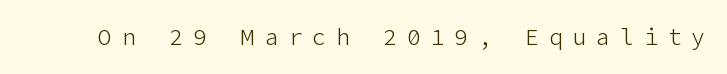
Each word looks stretched out because of the extra space between its letters. The lettering holds an erect, upright posture throughout. The typeface has the unassuming heft of standard copy or less. Honestly, there is no underline to notice here at all.
